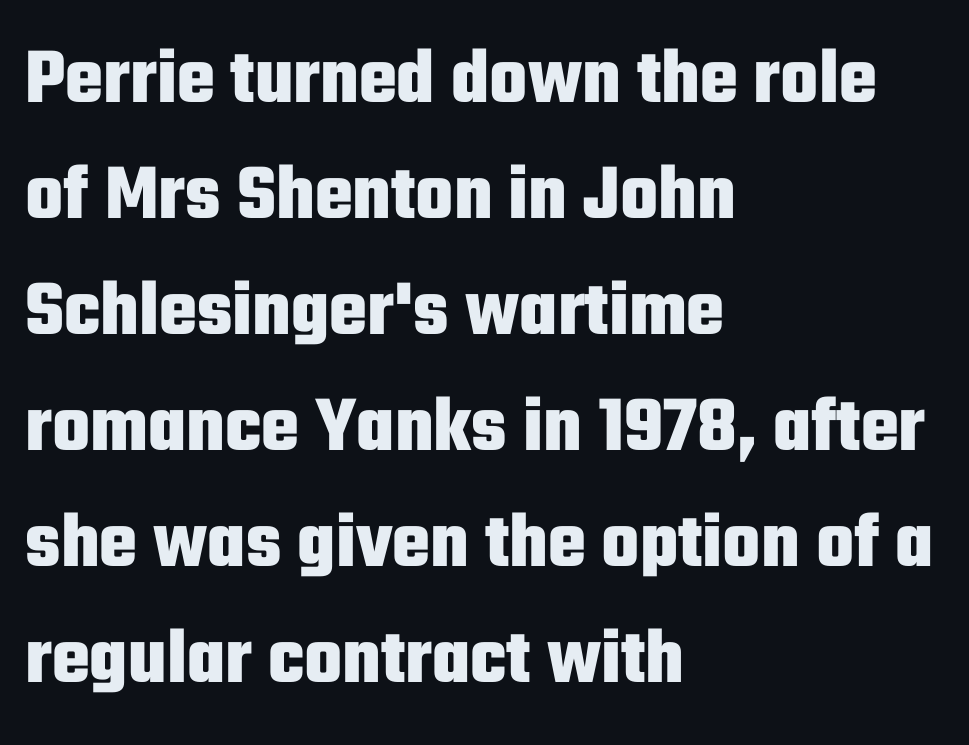
{"serif": "no", "italic": "no", "bold": "yes", "weight": "heavy", "width": "condensed", "stroke_contrast": "low", "x_height": "medium", "monospaced": "no", "underline": "no", "align": "left", "line_spacing": "normal", "line_spacing_ratio": 1.45, "letter_spacing": "normal", "letter_spacing_em": 0.0, "glyph_px": 80}
